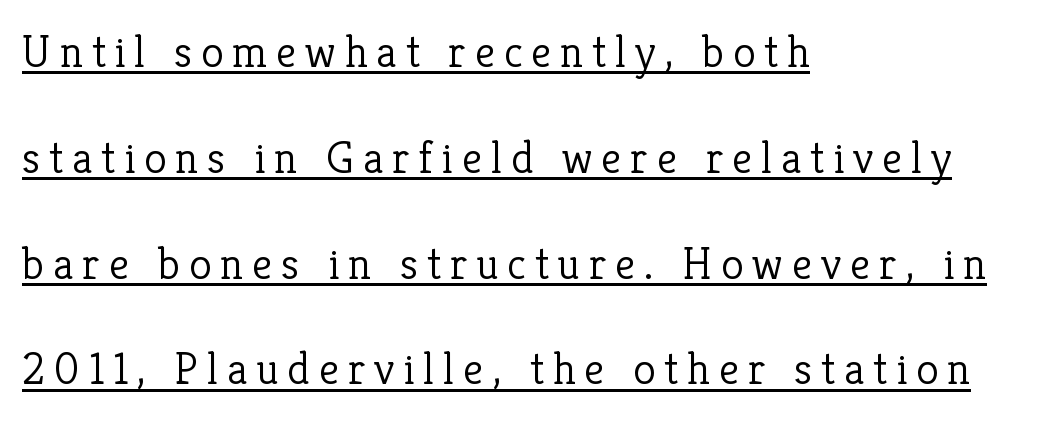
The glyphs are accompanied by a horizontal stroke just below them. Type style note: has serifs. The passage shown is not bold in any degree. Line starts are locked; line ends wander.
